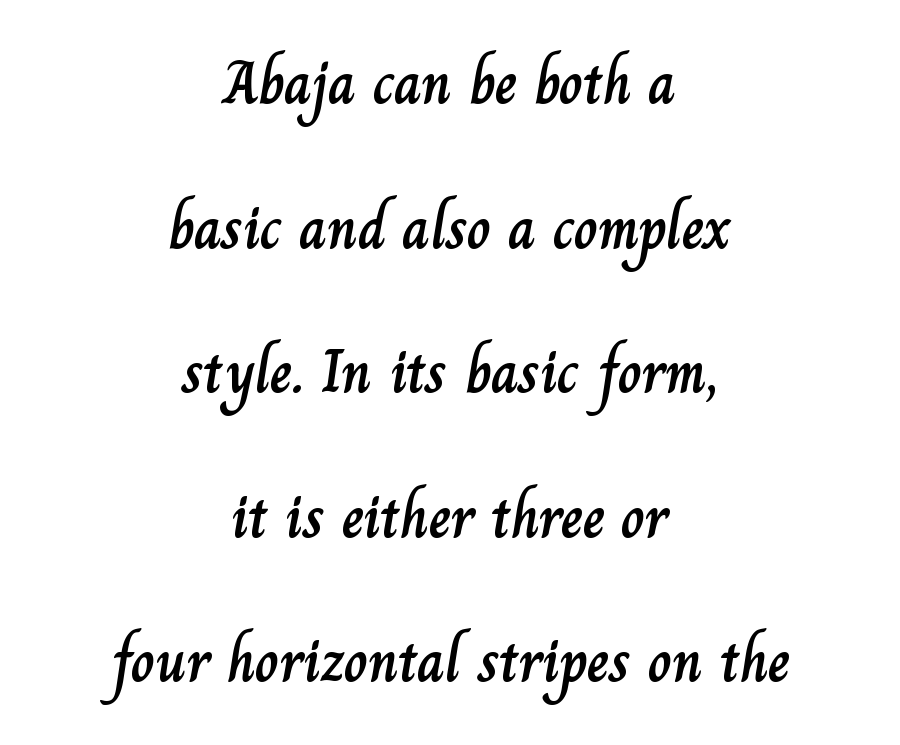
The image shows 60 px text type; set centered, loose line spacing (2.41x), normal letter spacing, not underlined; low stroke contrast and a small x-height.
